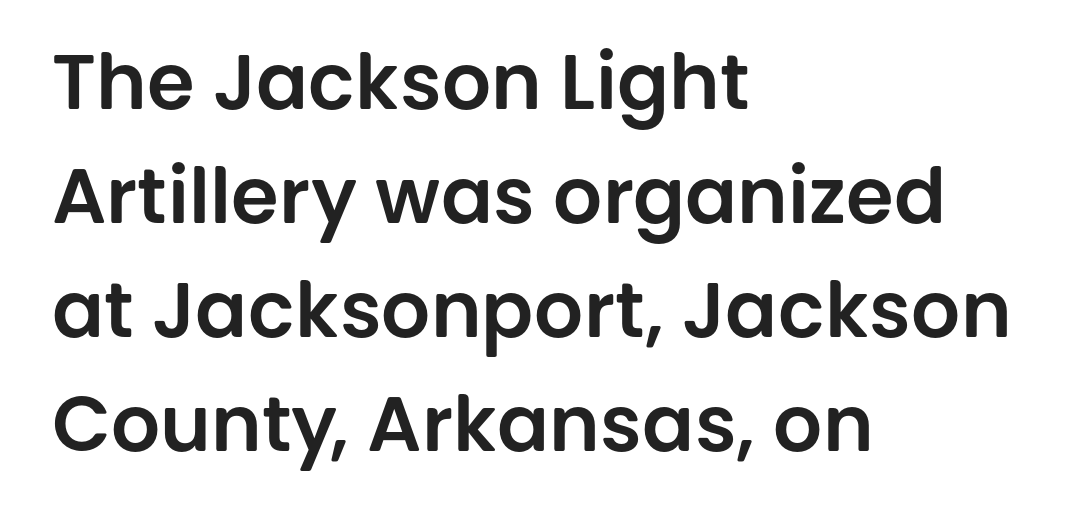
Q: Is the text italic (slanted)? A: No, it is upright.
Q: Is the typeface a serif or a sans-serif typeface? A: Sans-serif.
Q: Is the text underlined? A: No.
Q: How is the paragraph aligned? A: Left-aligned.
Q: Is the spacing between letters normal or unusually wide? A: Normal.
Q: Is the spacing between lines tight, normal or loose? A: Normal.
Q: Width (condensed, normal, or wide)? A: Normal.
Q: Stroke contrast? A: Low.
Q: x-height? A: Large.
Q: Monospaced? A: No.
